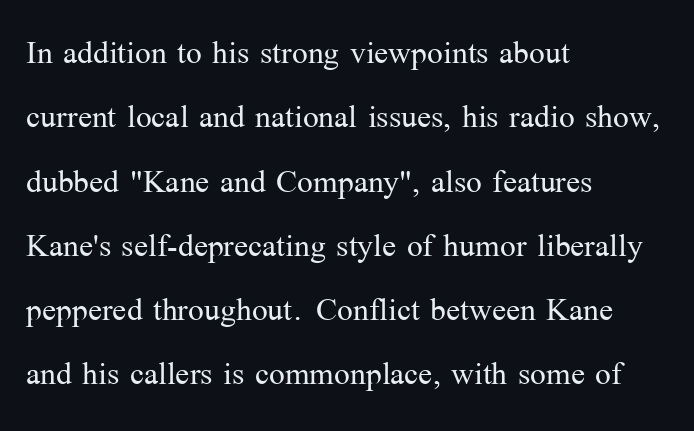
Is this a sans? No — the strokes have serifs. This rendering leaves character spacing at its baseline value. Here the designer chose a conventional face with non-uniform glyph widths. This is roman type, the default non-slanted kind. Rule under the text: the space is simply empty. This sample keeps an unexceptional amount of space between lines.
